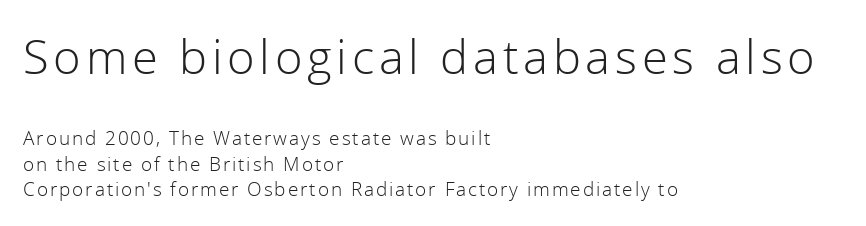
A typesetter would mark this as roman, not italic. No word sits above an underline. A sans-serif font was chosen for this passage. Whoever set this made the first block the dominant, larger element.
